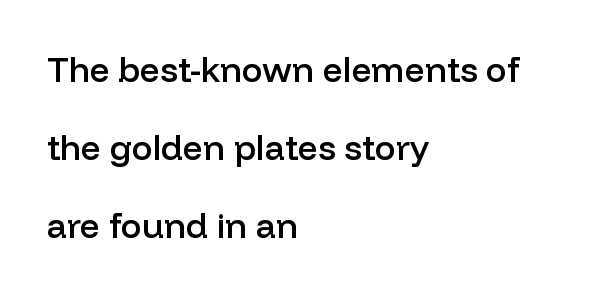
To sum up the face: it is a sans, with no serifs. The face used here is proportionally spaced, like ordinary book or web type. The space directly below the letters is spotless. Characters remain perfectly vertical along every line.
